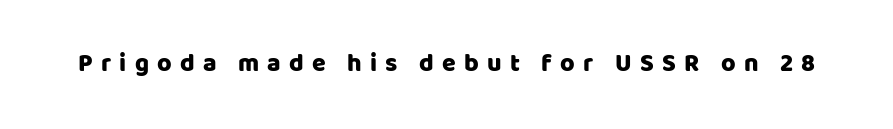
The image shows 25 px text type, upright; set unusually wide letter spacing (+0.33 em), not underlined.
